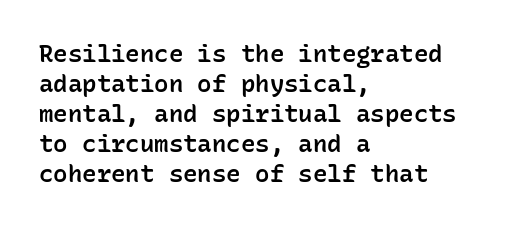
The image shows 24 px text type, upright; set left-aligned, normal line spacing (1.25x), normal letter spacing, not underlined.
